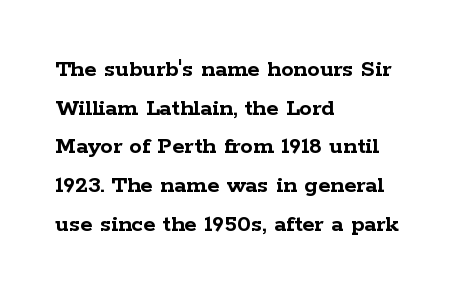
Q: Is the text bold? A: Yes.
Q: Is the text italic (slanted)? A: No, it is upright.
Q: Is the text underlined? A: No.
Q: How is the paragraph aligned? A: Left-aligned.
Q: Is the spacing between letters normal or unusually wide? A: Normal.
Q: Is the spacing between lines tight, normal or loose? A: Normal.
